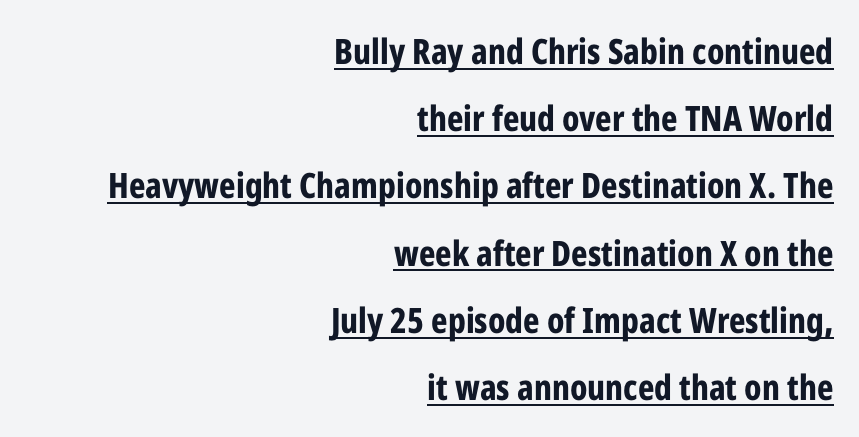
{"serif": "no", "italic": "no", "bold": "yes", "weight": "bold", "width": "condensed", "stroke_contrast": "low", "x_height": "medium", "monospaced": "no", "underline": "yes", "align": "right", "line_spacing": "loose", "line_spacing_ratio": 1.92, "letter_spacing": "normal", "letter_spacing_em": 0.0, "glyph_px": 35}
